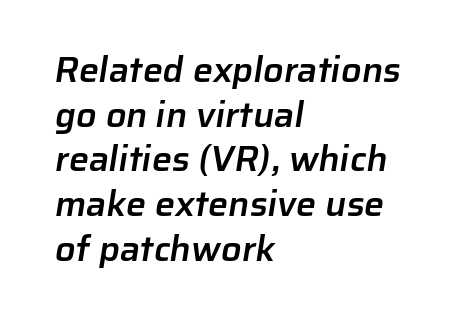
{"serif": "no", "bold": "semi", "weight": "semibold", "width": "normal", "stroke_contrast": "low", "x_height": "medium", "monospaced": "no", "underline": "no", "align": "left", "line_spacing_ratio": 1.24, "letter_spacing": "normal", "letter_spacing_em": 0.0, "glyph_px": 36}
